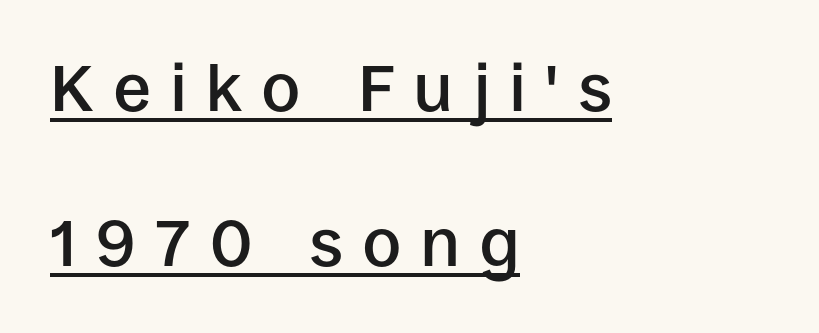
{"serif": "no", "italic": "no", "bold": "semi", "weight": "semibold", "width": "normal", "stroke_contrast": "low", "x_height": "large", "monospaced": "no", "underline": "yes", "align": "left", "line_spacing": "loose", "line_spacing_ratio": 2.35, "letter_spacing": "wide", "letter_spacing_em": 0.31, "glyph_px": 66}
